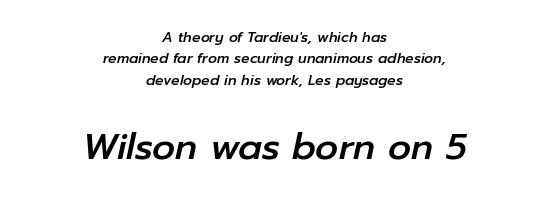
The image shows 36 px text type, italic (leaning right); set centered, normal line spacing (1.52x), normal letter spacing, not underlined; the second (bottom) block is 2.57x larger; low stroke contrast and a medium x-height.
